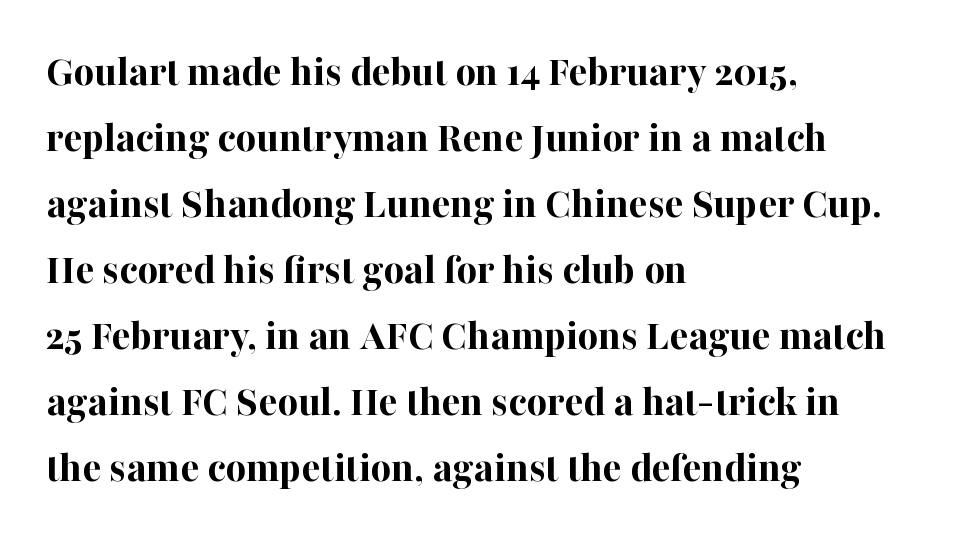
One glance says typical: line gaps are just what's usual. Weight: bold. The type sits square on the baseline with zero lean. Look at the bottom of the vertical strokes: they flare into serifs here. The letters advance in unequal steps, a hallmark of proportional type. Nobody touched the tracking dial on this one.
